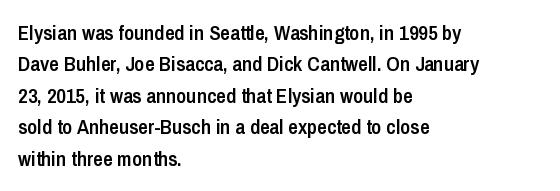
The glyphs have the mass of a demibold cut, below bold. The compositor pushed each line to the left boundary. The passage shown is not underscored anywhere. Caption: standard tracking, unaltered. Reading down the column, the eye jumps a familiar distance to each next line. The axis of the letterforms is exactly vertical.
